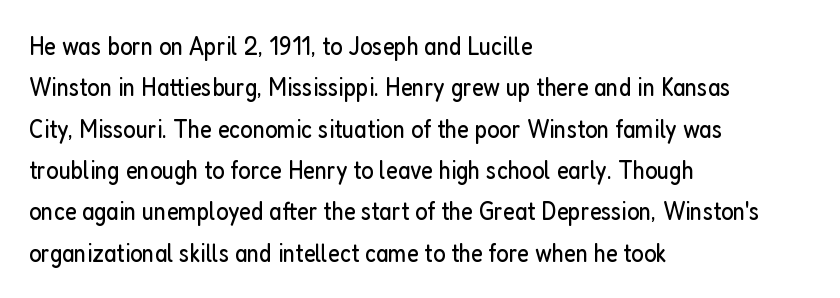
The image shows 26 px text type, upright; set left-aligned, normal line spacing (1.59x), normal letter spacing, not underlined.
